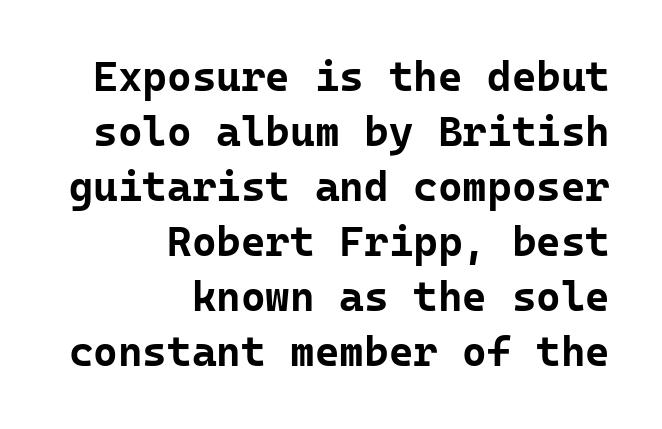
{"serif": "no", "italic": "no", "bold": "yes", "weight": "bold", "width": "normal", "stroke_contrast": "low", "x_height": "medium", "monospaced": "yes", "underline": "no", "align": "right", "line_spacing": "normal", "line_spacing_ratio": 1.31, "letter_spacing": "normal", "letter_spacing_em": 0.0, "glyph_px": 42}
